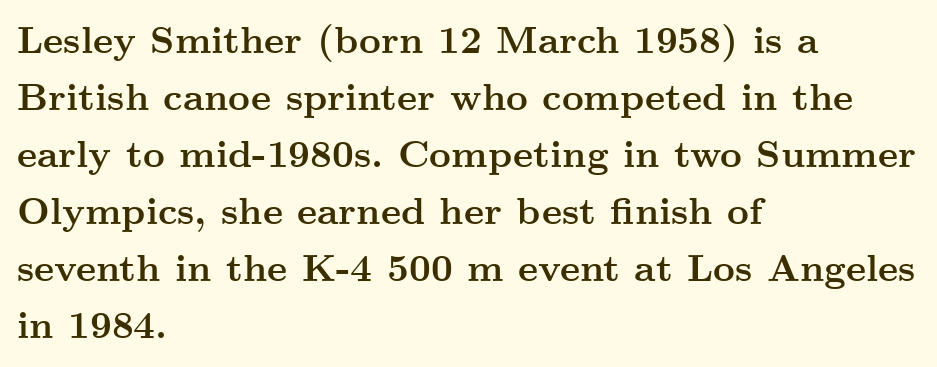
Q: Is the text bold? A: Yes.
Q: Is the text italic (slanted)? A: No, it is upright.
Q: Is the typeface a serif or a sans-serif typeface? A: Serif.
Q: Is the text underlined? A: No.
Q: How is the paragraph aligned? A: Left-aligned.
Q: Is the spacing between letters normal or unusually wide? A: Normal.
Q: Is the spacing between lines tight, normal or loose? A: Normal.
Q: Width (condensed, normal, or wide)? A: Wide.
Q: Stroke contrast? A: Medium.
Q: x-height? A: Small.
Q: Monospaced? A: No.
